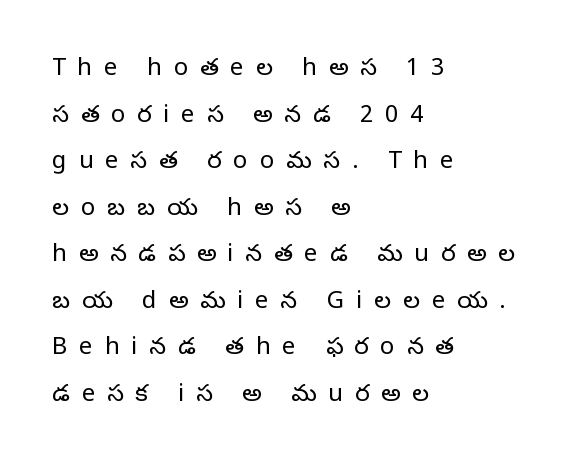
Does the leading feel generous? Absolutely, it's lavish. No word sits above an underline. If you drew a line through each stem, it would be perfectly vertical. Weight class: somewhere from thin through regular. The paragraph has a hard left edge and a soft right edge. Short note: letters widely spaced.
